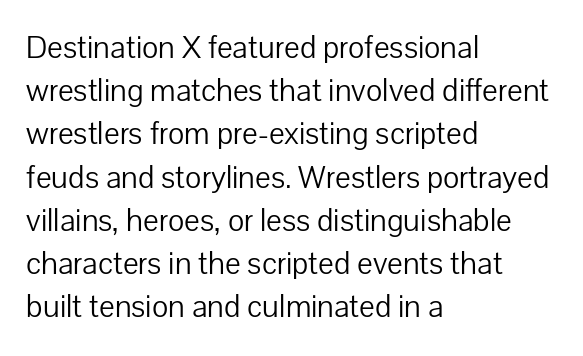
{"serif": "no", "italic": "no", "bold": "no", "weight": "light", "width": "normal", "stroke_contrast": "low", "x_height": "medium", "monospaced": "no", "underline": "no", "align": "left", "line_spacing": "normal", "line_spacing_ratio": 1.31, "letter_spacing": "normal", "letter_spacing_em": 0.0, "glyph_px": 33}
